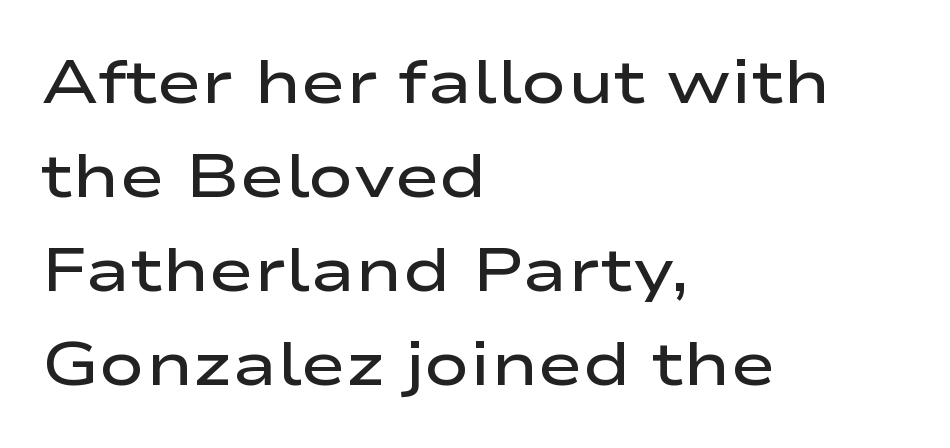
{"serif": "no", "italic": "no", "bold": "semi", "weight": "semibold", "width": "wide", "stroke_contrast": "low", "x_height": "medium", "monospaced": "no", "underline": "no", "align": "left", "line_spacing": "normal", "line_spacing_ratio": 1.54, "letter_spacing": "normal", "letter_spacing_em": 0.0, "glyph_px": 61}
